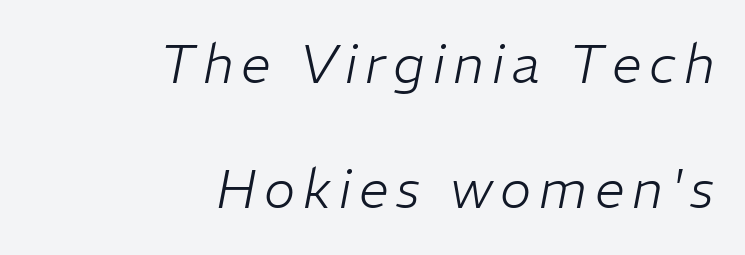
Reading down the column, the eye jumps a long way to each next line. Weight: regular or lighter. Clear beneath every line of the passage. Characters are canted at an angle relative to the baseline's perpendicular.
